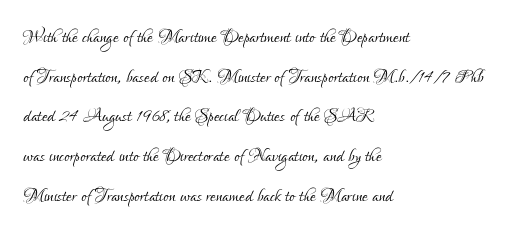
{"bold": "no", "underline": "no", "align": "left", "line_spacing": "normal", "line_spacing_ratio": 1.59, "letter_spacing": "normal", "letter_spacing_em": 0.0, "glyph_px": 25}
